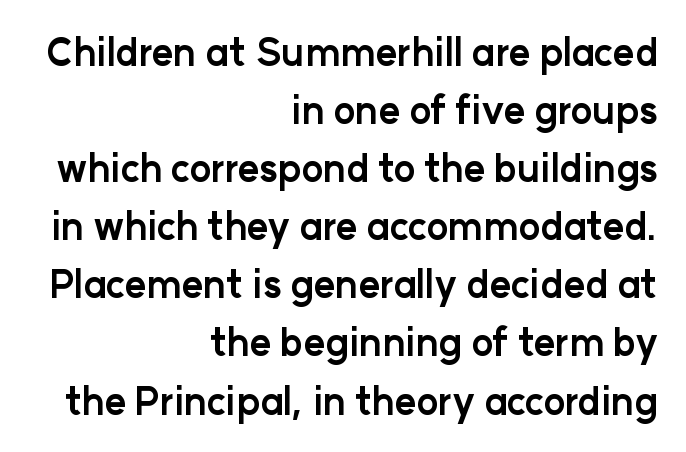
The typography opts for an upright posture over an oblique one. This block has exactly the height ordinary leading produces. The horizontal fit of the characters is conventional and even. Reading down the block, your eye finds every line finishing at a fixed right position.
